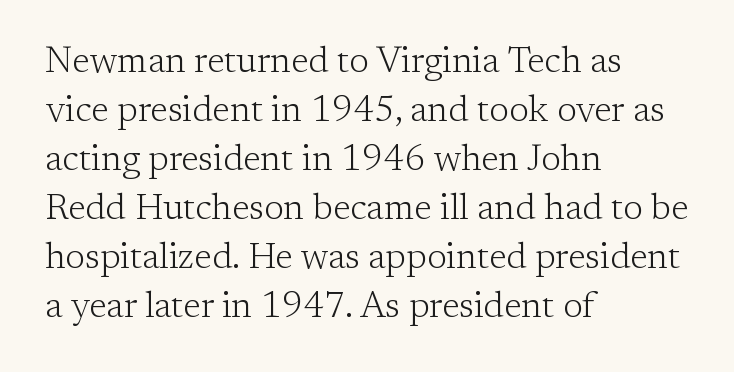
{"serif": "yes", "italic": "no", "bold": "no", "weight": "light", "width": "normal", "stroke_contrast": "low", "x_height": "medium", "monospaced": "no", "underline": "no", "align": "left", "line_spacing": "normal", "line_spacing_ratio": 1.36, "letter_spacing": "normal", "letter_spacing_em": 0.0, "glyph_px": 36}
